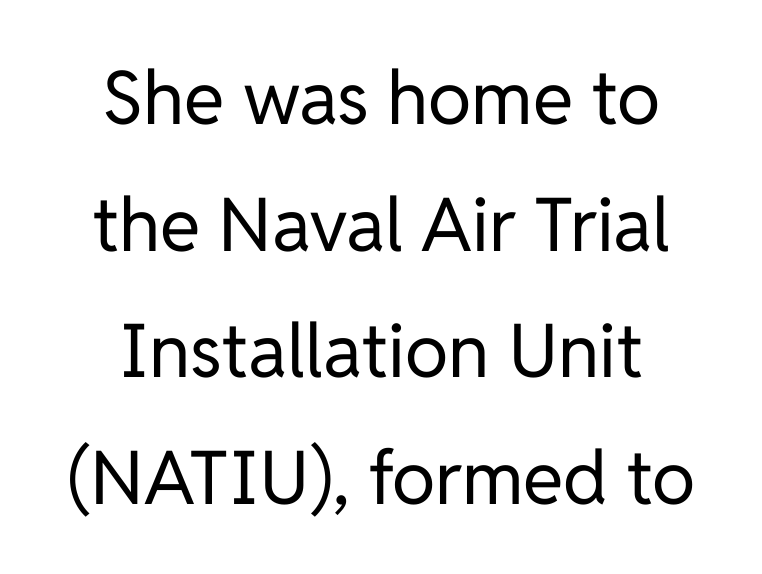
Q: Is the text bold? A: No.
Q: Is the text italic (slanted)? A: No, it is upright.
Q: Is the typeface a serif or a sans-serif typeface? A: Sans-serif.
Q: Is the text underlined? A: No.
Q: How is the paragraph aligned? A: Centered.
Q: Is the spacing between letters normal or unusually wide? A: Normal.
Q: Width (condensed, normal, or wide)? A: Normal.
Q: Stroke contrast? A: Low.
Q: x-height? A: Medium.
Q: Monospaced? A: No.
